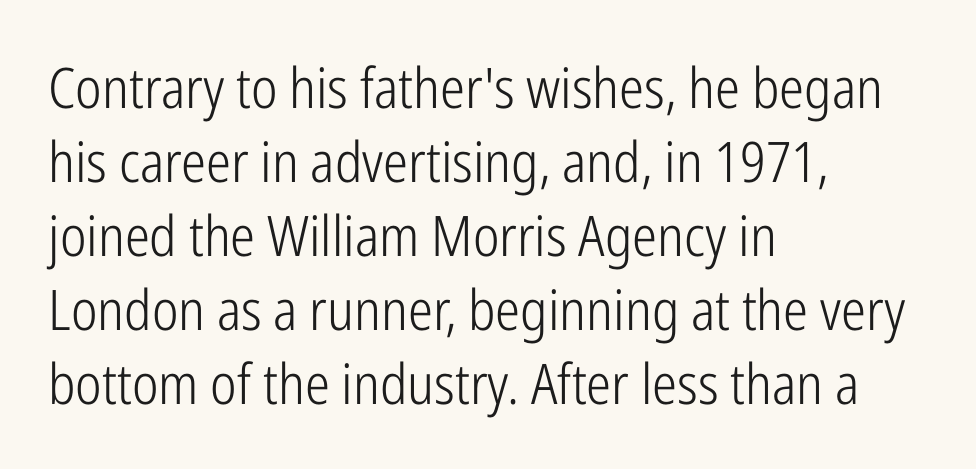
Each new line begins a customary step beneath the previous one. The passage is arranged the way most books set body copy — flush left. On a weight scale, this lands at 450 or below. Only glyphs here, with clear space below each row.
